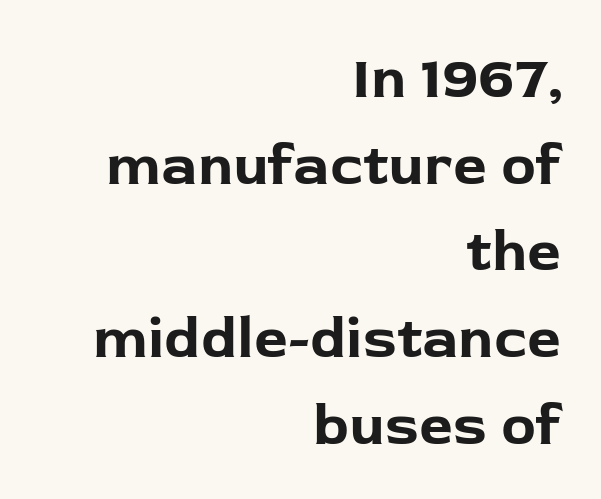
The image shows 59 px bold sans-serif type, upright; set right-aligned, normal line spacing (1.47x), normal letter spacing, not underlined; low stroke contrast and a medium x-height.
